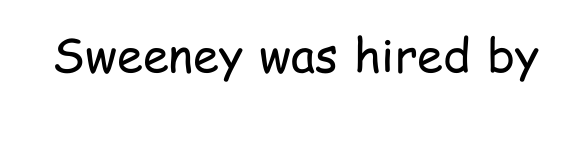
The image shows 47 px regular-weight, condensed sans-serif type, upright; set normal letter spacing, not underlined; low stroke contrast and a medium x-height.
